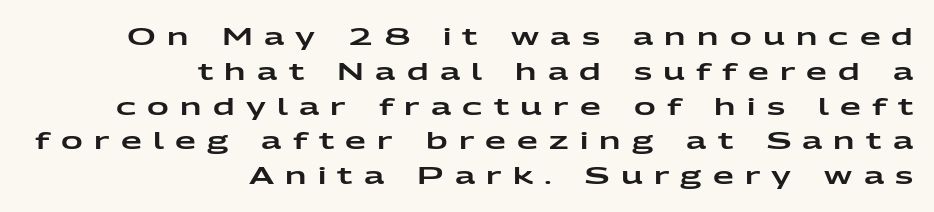
The image shows 24 px text type, upright; set right-aligned, normal line spacing (1.45x), unusually wide letter spacing (+0.47 em), not underlined.
